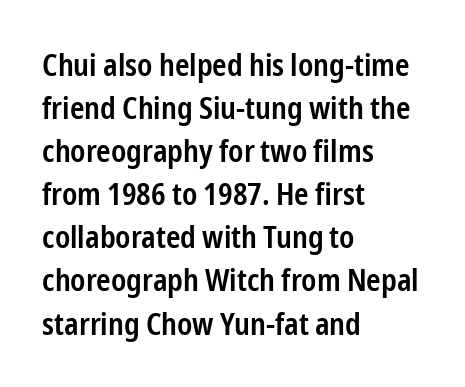
{"serif": "no", "italic": "no", "bold": "semi", "weight": "semibold", "width": "condensed", "stroke_contrast": "low", "x_height": "medium", "monospaced": "no", "underline": "no", "align": "left", "line_spacing": "normal", "line_spacing_ratio": 1.39, "letter_spacing": "normal", "letter_spacing_em": 0.0, "glyph_px": 31}
